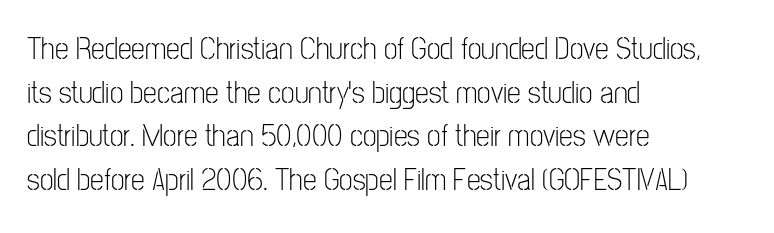
The strokes are not fattened; the text isn't bold. Has an underline been added? It has not. Character widths vary here, with narrow letters taking less room than wide ones. Serif or sans? Sans — the stroke terminals are bare.
